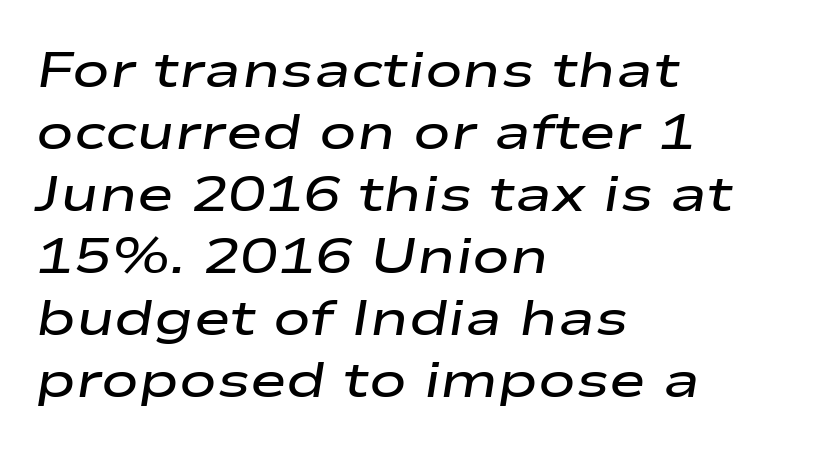
There is no visible air inserted between adjacent glyphs. These words are printed semibold, heavier than regular yet not bold. Do the characters align in a grid? No, the font is proportional. Unmarked baselines from the first word to the last.
